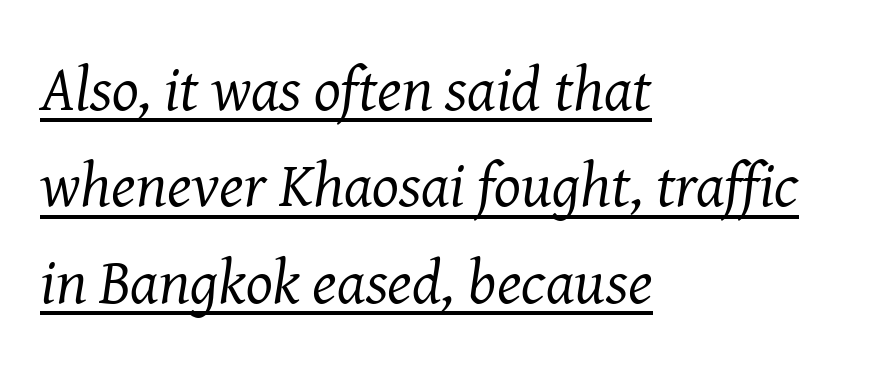
The image shows 63 px regular-weight serif type, italic (leaning right); set left-aligned, normal line spacing (1.53x), normal letter spacing, underlined; medium stroke contrast and a medium x-height.
